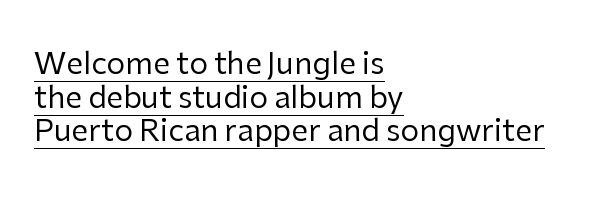
The image shows 30 px regular-weight sans-serif type, upright; set left-aligned, tight line spacing (1.12x), normal letter spacing, underlined; low stroke contrast and a medium x-height.
